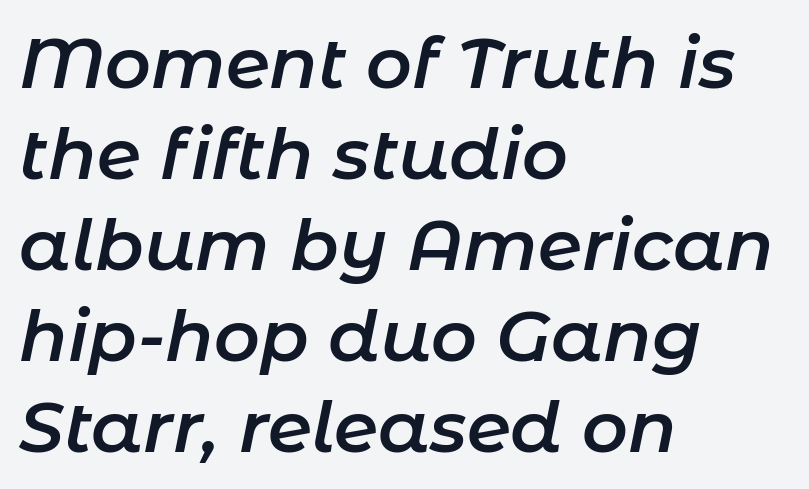
The image shows 71 px semibold type, italic (leaning right); set left-aligned, normal line spacing (1.28x), normal letter spacing, not underlined; low stroke contrast and a medium x-height.
